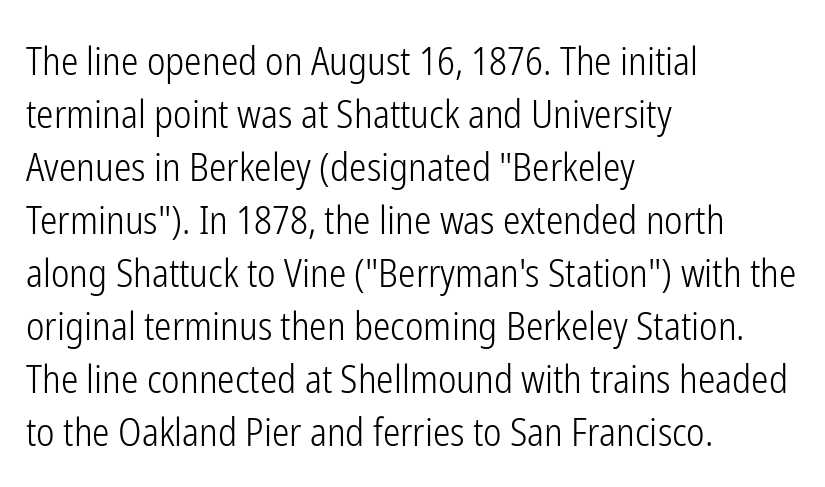
Q: Is the text bold? A: No.
Q: Is the text italic (slanted)? A: No, it is upright.
Q: Is the typeface a serif or a sans-serif typeface? A: Sans-serif.
Q: Is the text underlined? A: No.
Q: How is the paragraph aligned? A: Left-aligned.
Q: Is the spacing between letters normal or unusually wide? A: Normal.
Q: Is the spacing between lines tight, normal or loose? A: Normal.
Q: Width (condensed, normal, or wide)? A: Condensed.
Q: Stroke contrast? A: Low.
Q: x-height? A: Medium.
Q: Monospaced? A: No.
